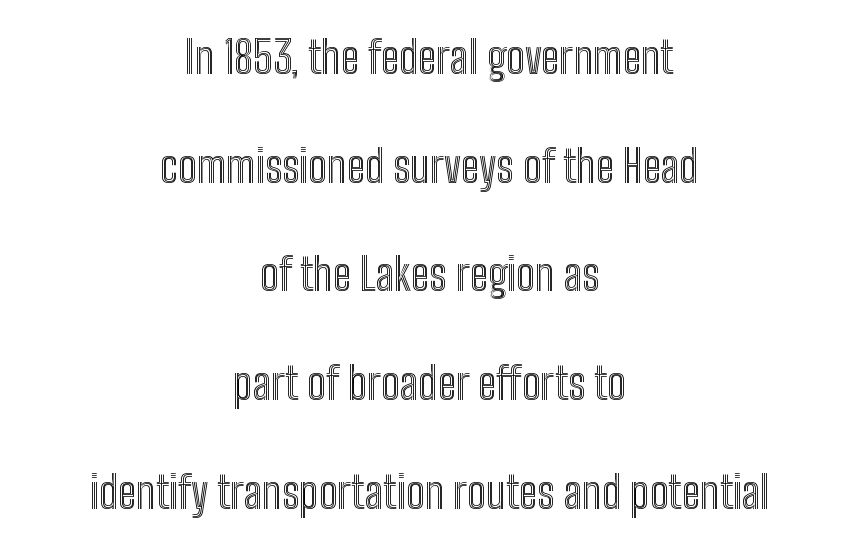
Plain, unruled lines of type. One-word summary of the alignment: center. This is roman type, the default non-slanted kind. Is this a fixed-width face? No — the glyphs have proportional, varying widths. The rendering keeps characters at their native spacing. What's the leading like? Stretched, with rows far apart.
